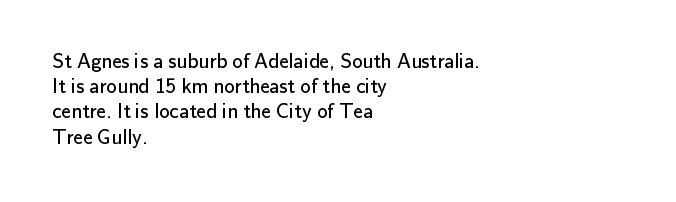
The image shows 21 px text type, upright; set left-aligned, line spacing 1.2x, normal letter spacing, not underlined.
